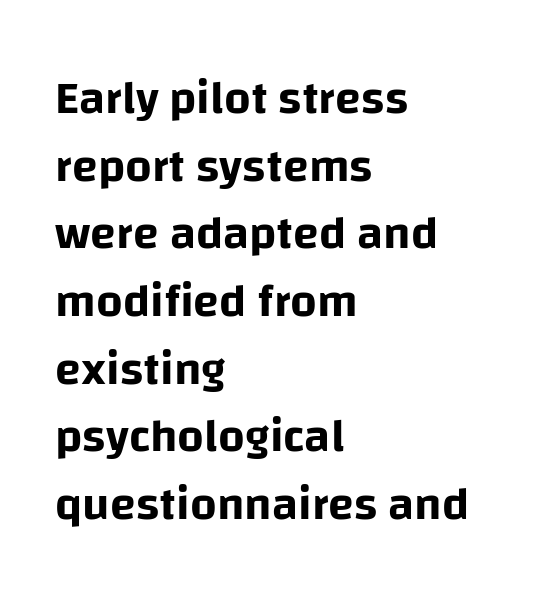
The image shows 47 px sans-serif type, upright; set left-aligned, normal line spacing (1.44x), normal letter spacing, not underlined; low stroke contrast and a large x-height.
